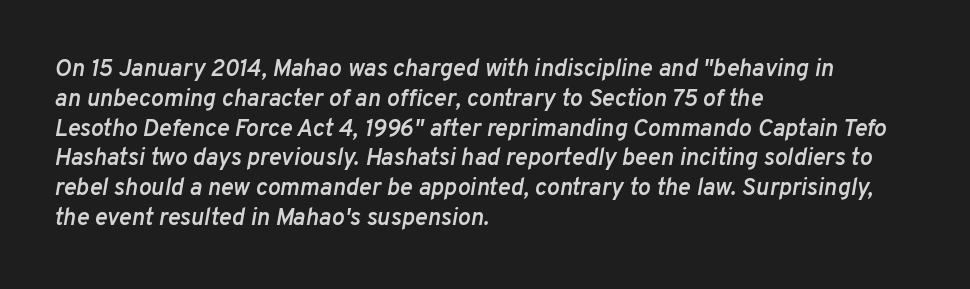
Q: Is the text bold? A: Semi-bold.
Q: Is the text italic (slanted)? A: Yes, it leans right by about 10 degrees.
Q: Is the text underlined? A: No.
Q: How is the paragraph aligned? A: Left-aligned.
Q: Is the spacing between letters normal or unusually wide? A: Normal.
